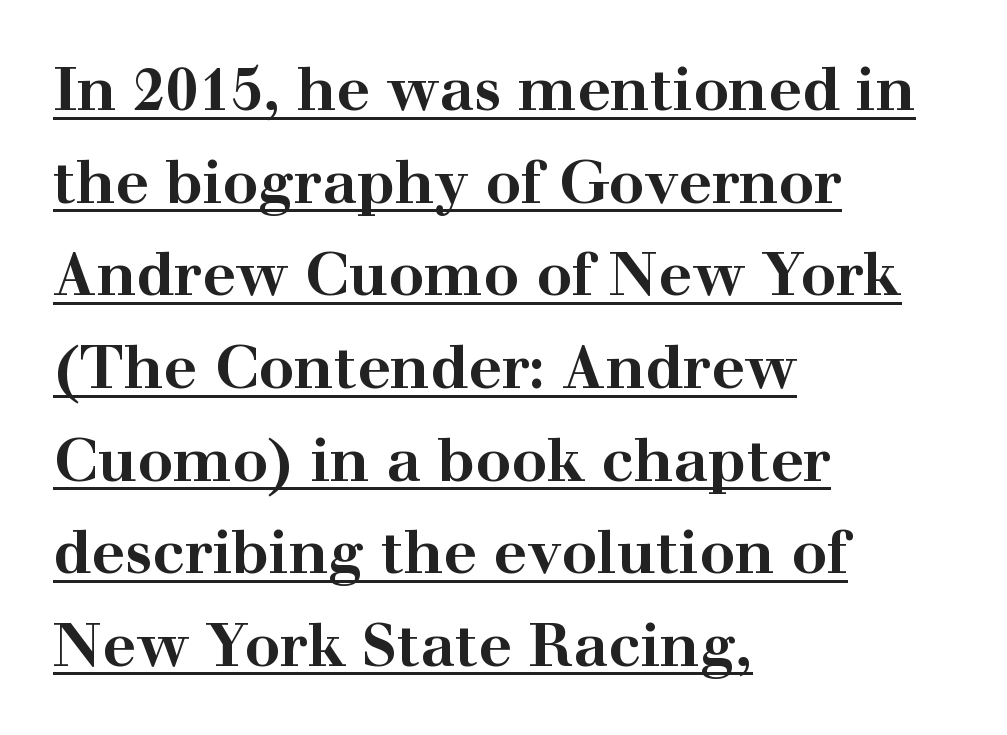
{"serif": "yes", "italic": "no", "bold": "yes", "weight": "bold", "width": "wide", "stroke_contrast": "high", "x_height": "medium", "monospaced": "no", "underline": "yes", "align": "left", "line_spacing": "normal", "line_spacing_ratio": 1.57, "letter_spacing": "normal", "letter_spacing_em": 0.0, "glyph_px": 59}
